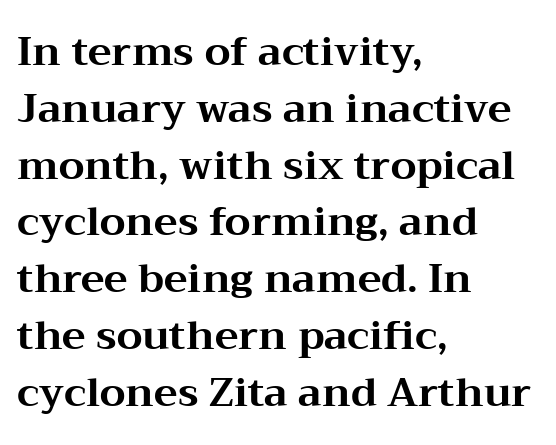
The image shows 40 px bold, wide serif type, upright; set left-aligned, normal line spacing (1.42x), normal letter spacing, not underlined; medium stroke contrast and a medium x-height.
